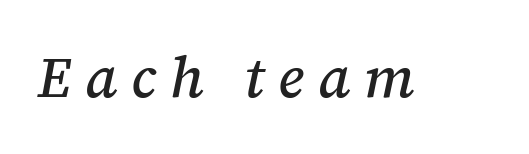
The tracking jumps out immediately: characters are airy and widely separated. The rendering uses natural spacing where letterforms have individual widths. Examine the stroke ends and you'll spot serifs. Each row of text sits above clean, open space. Emphasis-style slanted type is in use.
